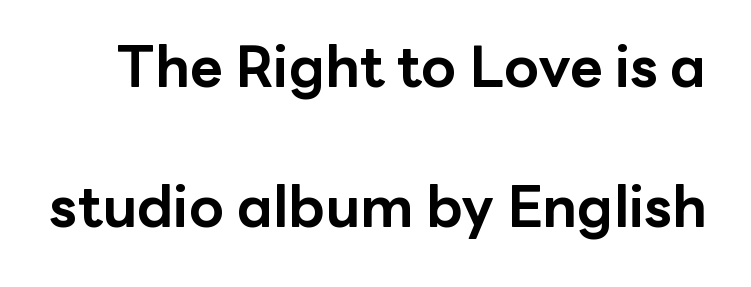
{"serif": "no", "italic": "no", "bold": "yes", "weight": "bold", "width": "normal", "stroke_contrast": "low", "x_height": "medium", "monospaced": "no", "underline": "no", "line_spacing": "loose", "line_spacing_ratio": 2.46, "letter_spacing": "normal", "letter_spacing_em": 0.0, "glyph_px": 57}
